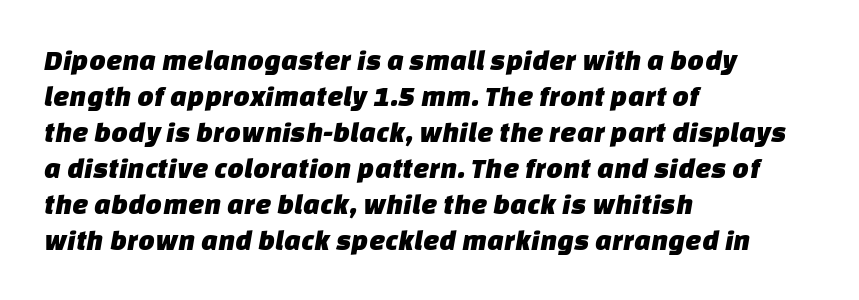
The image shows 29 px sans-serif type; set left-aligned, line spacing 1.24x, normal letter spacing, not underlined; low stroke contrast and a large x-height.
